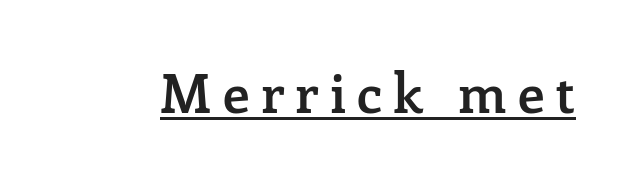
Do the characters align in a grid? No, the font is proportional. Semibold letterforms, between regular and bold. A typographer would call this underscored text. You could only call the tracking loose — the letters float apart. Is there any slant? The stems are plumb. The face used here is seriffed, in the tradition of book romans.
